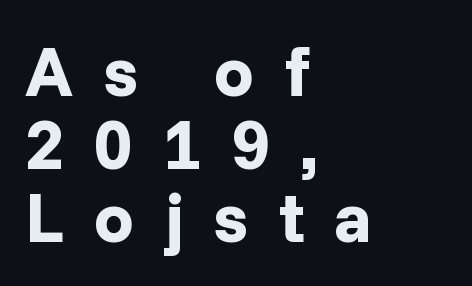
Q: Is the text bold? A: Yes.
Q: Is the text italic (slanted)? A: No, it is upright.
Q: Is the typeface a serif or a sans-serif typeface? A: Sans-serif.
Q: Is the text underlined? A: No.
Q: How is the paragraph aligned? A: Left-aligned.
Q: Is the spacing between letters normal or unusually wide? A: Unusually wide.
Q: Is the spacing between lines tight, normal or loose? A: Tight.
Q: Width (condensed, normal, or wide)? A: Normal.
Q: Stroke contrast? A: Low.
Q: x-height? A: Medium.
Q: Monospaced? A: No.
